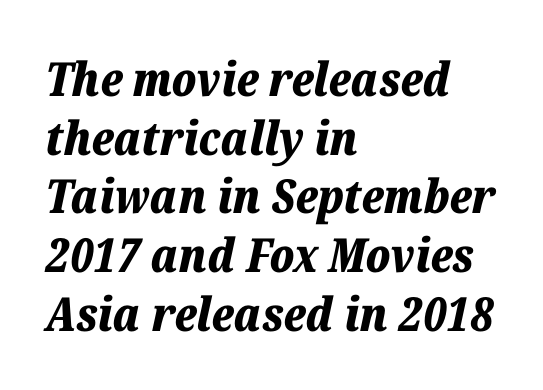
{"italic": "yes", "lean": "right", "slant_degrees": 12, "bold": "yes", "weight": "bold", "width": "normal", "stroke_contrast": "low", "x_height": "medium", "monospaced": "no", "underline": "no", "align": "left", "line_spacing": "normal", "line_spacing_ratio": 1.25, "letter_spacing": "normal", "letter_spacing_em": 0.0, "glyph_px": 47}
